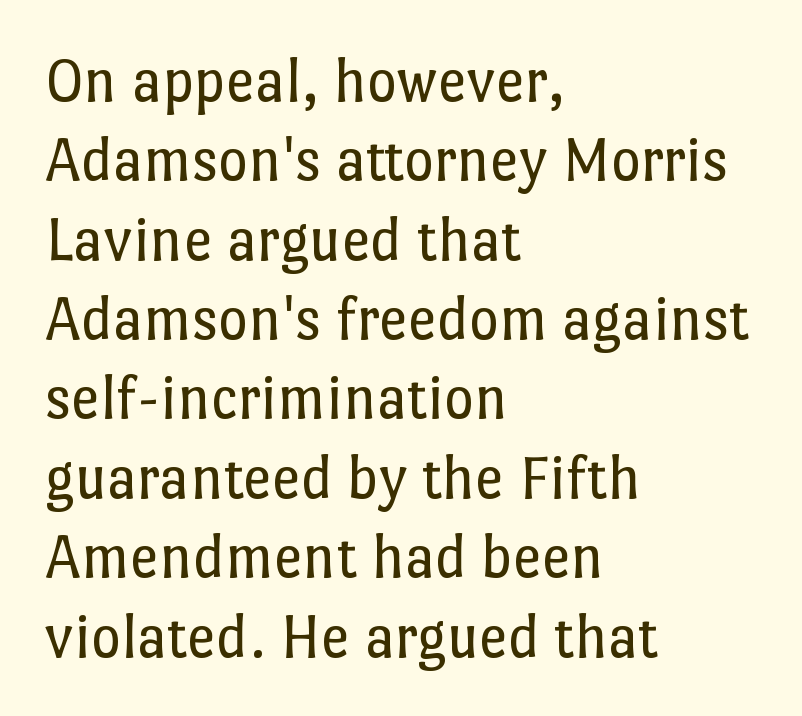
These lines are set flush left with a ragged right edge. Vertical strokes here are truly vertical. A typesetter would call this proportional, since set widths differ per character. The space beneath each line is pristine and unruled. Does extra space separate the letters? No, they use regular spacing. Think standard paragraph weight, or any step lighter than that.
